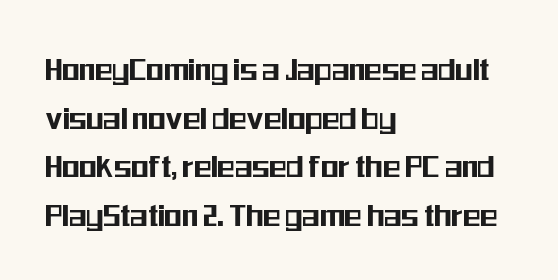
Q: Is the text italic (slanted)? A: No, it is upright.
Q: Is the typeface a serif or a sans-serif typeface? A: Sans-serif.
Q: Is the text underlined? A: No.
Q: How is the paragraph aligned? A: Left-aligned.
Q: Is the spacing between letters normal or unusually wide? A: Normal.
Q: Is the spacing between lines tight, normal or loose? A: Normal.
Q: Width (condensed, normal, or wide)? A: Condensed.
Q: Stroke contrast? A: Medium.
Q: x-height? A: Medium.
Q: Monospaced? A: No.
